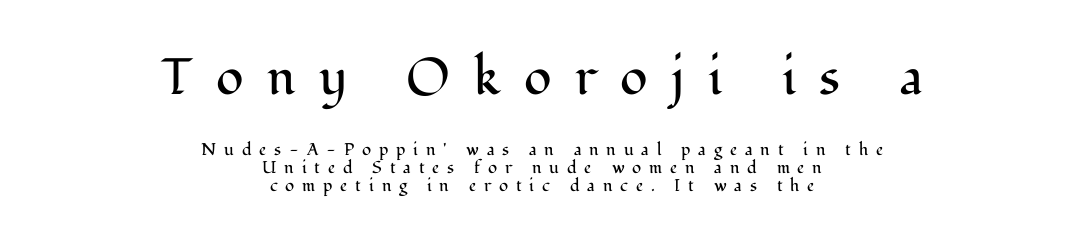
A clean baseline with only descenders dipping below it. No heavy texture on the line: the type isn't bold. The upper block of text is set noticeably larger than the block beneath it. One-word summary of the alignment: center. The rendering uses natural spacing where letterforms have individual widths. The tracking reads as deliberately expanded to a designer's eye.
